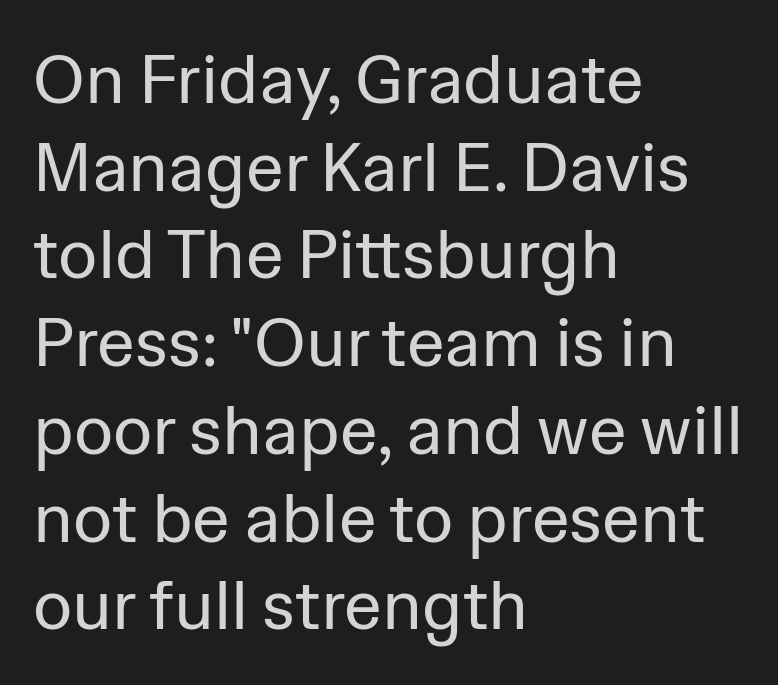
The typesetter chose a ragged-right arrangement here. Heft: none added — not bold. Observe the ordinary spacing: letters are neighbours, not strangers. The rendering uses natural spacing where letterforms have individual widths. Typographically, this falls in the sans-serif category.
